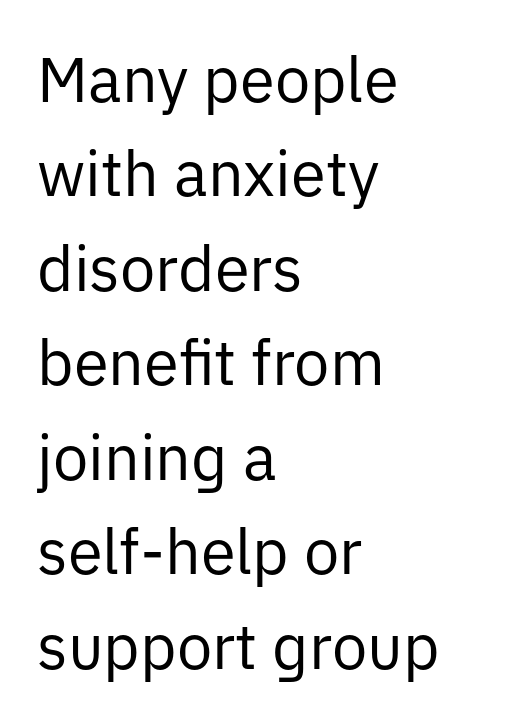
Q: Is the text bold? A: No.
Q: Is the text italic (slanted)? A: No, it is upright.
Q: Is the typeface a serif or a sans-serif typeface? A: Sans-serif.
Q: Is the text underlined? A: No.
Q: How is the paragraph aligned? A: Left-aligned.
Q: Is the spacing between letters normal or unusually wide? A: Normal.
Q: Is the spacing between lines tight, normal or loose? A: Normal.
Q: Width (condensed, normal, or wide)? A: Normal.
Q: Stroke contrast? A: Low.
Q: x-height? A: Medium.
Q: Monospaced? A: No.
